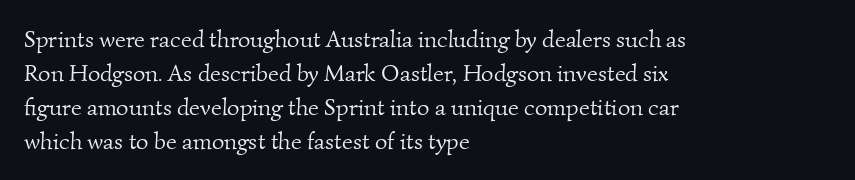
Summary of vertical rhythm: regular, with standard interline spacing. Notice how the passage keeps a crisp vertical edge on the left only. The weight tops out at a normal text grade. Nobody touched the tracking dial on this one.
